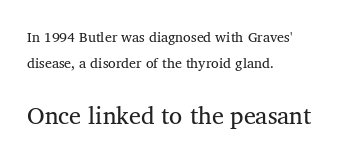
The image shows 24 px text type; set left-aligned, line spacing 1.86x, normal letter spacing, not underlined; the second (bottom) block is 1.71x larger.
